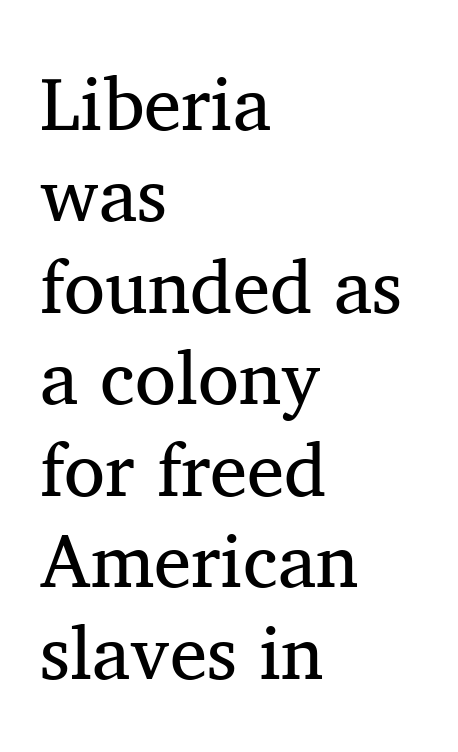
{"serif": "yes", "italic": "no", "bold": "no", "weight": "regular", "width": "normal", "stroke_contrast": "medium", "x_height": "medium", "monospaced": "no", "underline": "no", "align": "left", "line_spacing_ratio": 1.22, "letter_spacing": "normal", "letter_spacing_em": 0.0, "glyph_px": 75}
